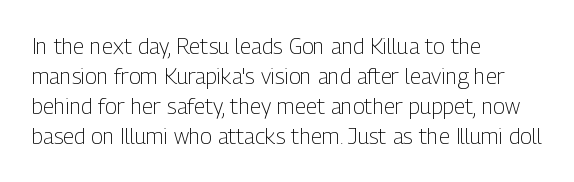
The image shows 22 px text type, upright; set left-aligned, normal line spacing (1.37x), normal letter spacing, not underlined.
